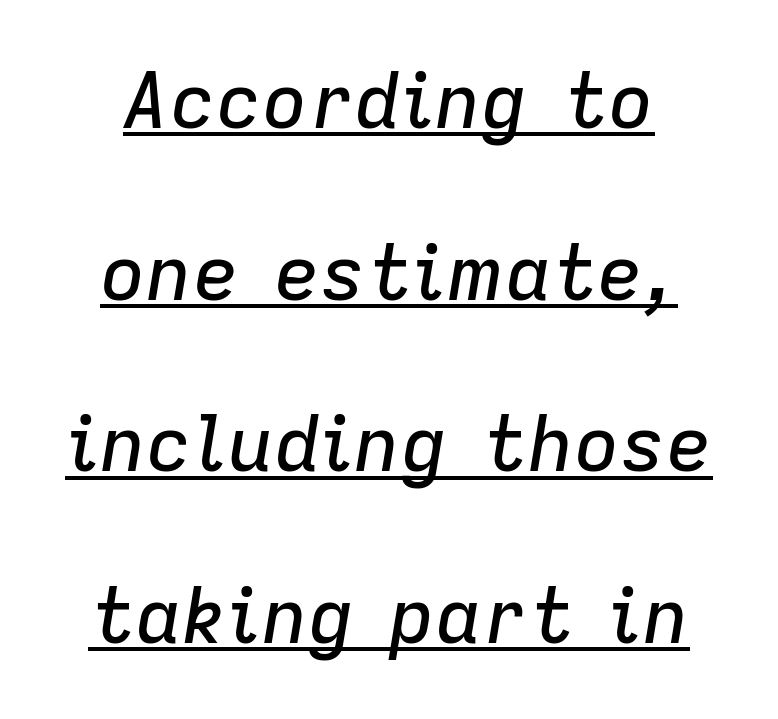
The vertical gap from one line to the next is large. Like a heading marked for emphasis, these lines bear an underscore. Varying glyph widths throughout — classic text-font behaviour. The font's italic variant was chosen for this text. The line texture is even and compact thanks to regular tracking.
